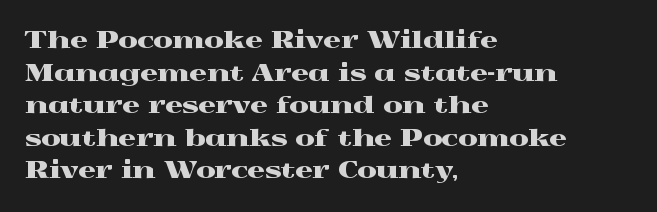
{"italic": "no", "underline": "no", "align": "left", "line_spacing": "normal", "line_spacing_ratio": 1.48, "letter_spacing": "normal", "letter_spacing_em": 0.0, "glyph_px": 22}
